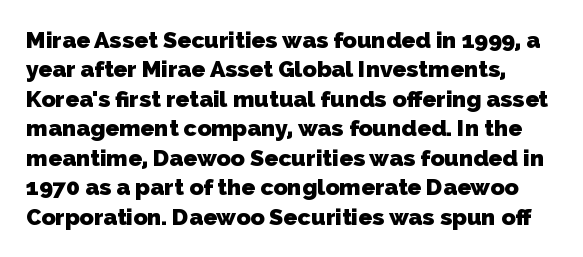
Whoever set this chose a conventional vertical rhythm. Has an underline been added? It has not. The rendering keeps characters at their native spacing. Heavy-handed strokes throughout: this text is bold.
